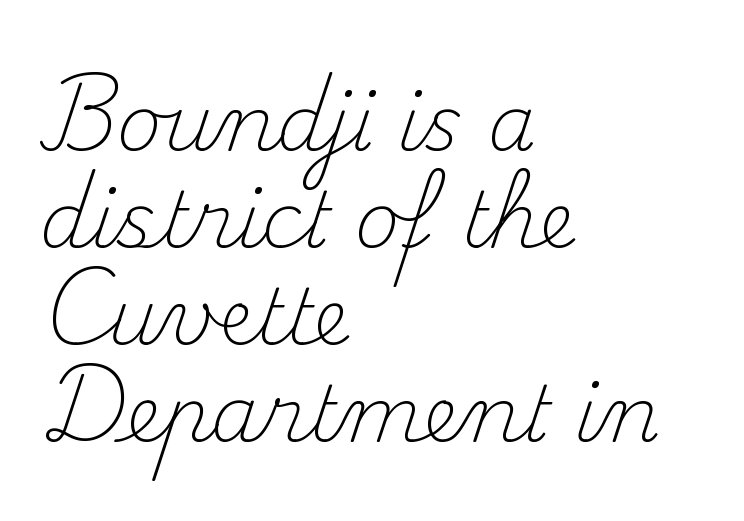
Line spacing here is normal. Stem width sits at or under what a default text font uses. Here the designer chose a conventional face with non-uniform glyph widths. No word sits above an underline.
